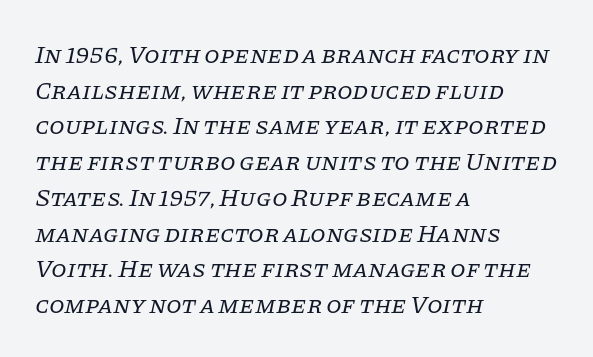
Q: Is the text bold? A: No.
Q: Is the text italic (slanted)? A: Yes, it leans right by about 11 degrees.
Q: Is the text underlined? A: No.
Q: How is the paragraph aligned? A: Left-aligned.
Q: Is the spacing between letters normal or unusually wide? A: Normal.
Q: Is the spacing between lines tight, normal or loose? A: Normal.
